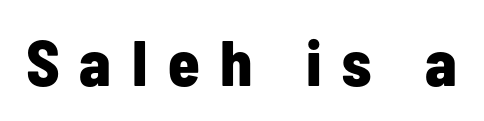
{"serif": "no", "italic": "no", "bold": "yes", "weight": "bold", "width": "condensed", "stroke_contrast": "low", "x_height": "medium", "monospaced": "no", "underline": "no", "letter_spacing": "wide", "letter_spacing_em": 0.32, "glyph_px": 64}
